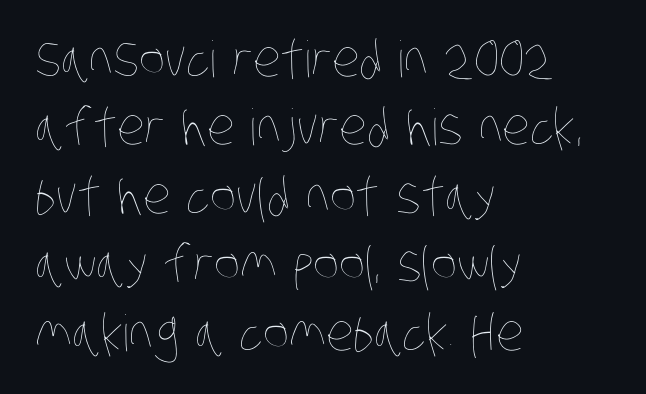
The letters advance in unequal steps, a hallmark of proportional type. Beneath every word, the page is bare. Each stroke keeps to a modest, everyday thickness or less. Standard letterfit; no display-style spreading of the glyphs. The lines in this sample share a left origin and differ only in where they stop.
